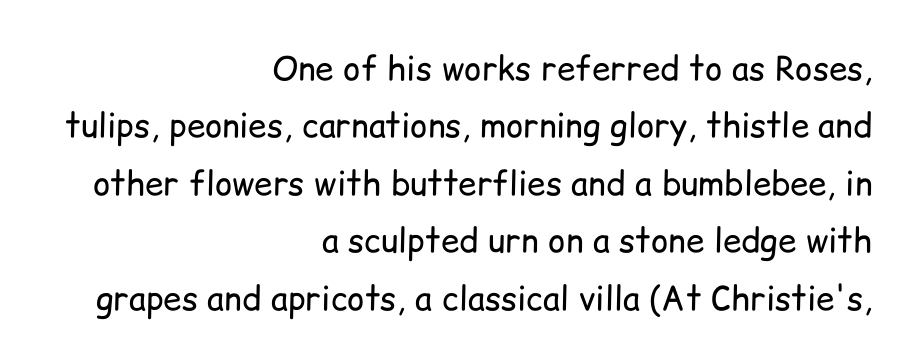
The image shows 33 px regular-weight sans-serif type, upright; set right-aligned, line spacing 1.74x, normal letter spacing, not underlined; low stroke contrast and a medium x-height.
